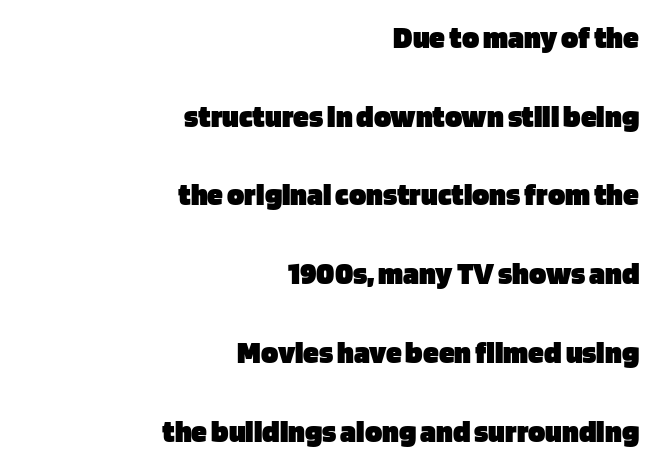
A full-strength bold gives these letters their thick strokes. Nothing sits at the stroke ends, so this counts as sans-serif. Glance below the letters and you will spot only blank space. Is there much room between lines? Yes — plenty of vertical air separates them.
